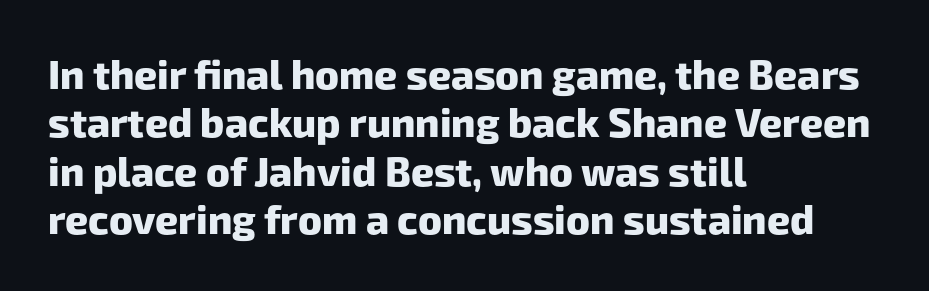
Each letter keeps its own natural width here, so spacing adapts to shape. Where is the straight margin? On the left. Check where the strokes stop: nothing finishes them off — pure sans. Letter spacing: default.
